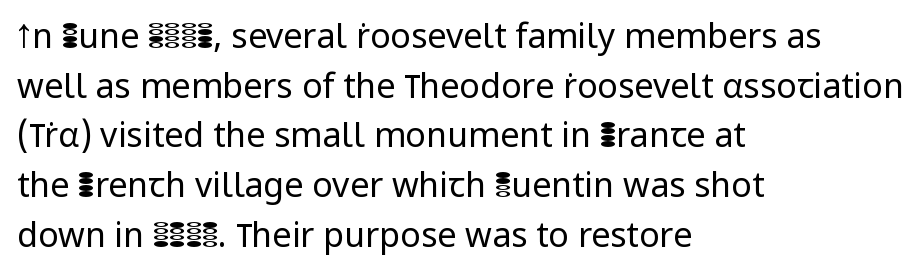
{"serif": "no", "italic": "no", "bold": "no", "weight": "regular", "width": "normal", "stroke_contrast": "low", "x_height": "medium", "monospaced": "no", "underline": "no", "align": "left", "line_spacing": "normal", "line_spacing_ratio": 1.46, "letter_spacing": "normal", "letter_spacing_em": 0.0, "glyph_px": 34}
